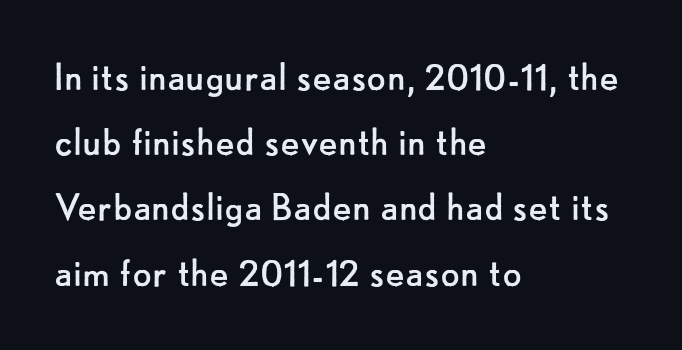
The text was rendered using a sans face with plain stroke endings. Do the characters align in a grid? No, the font is proportional. The letters look calm and open, with moderate or lighter stems. Anything drawn beneath the words? Only blank space. The setting favours the left margin, as ordinary paragraphs usually do. The passage shown has conventional tracking throughout.
